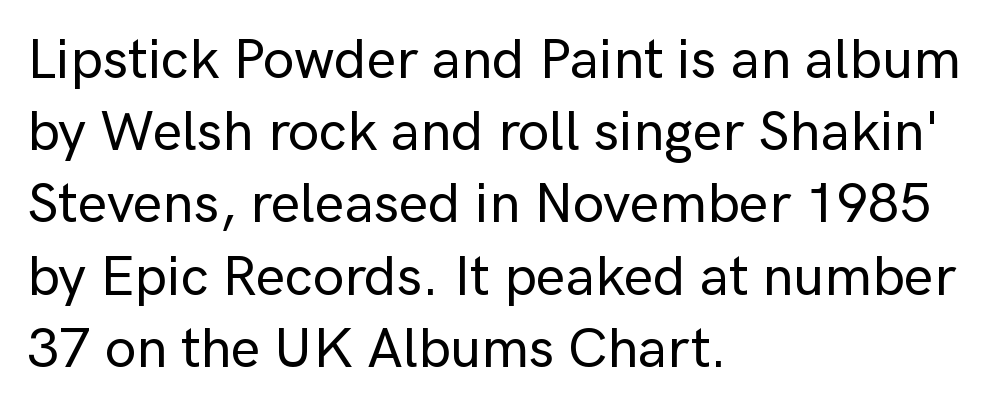
Q: Is the text italic (slanted)? A: No, it is upright.
Q: Is the typeface a serif or a sans-serif typeface? A: Sans-serif.
Q: Is the text underlined? A: No.
Q: How is the paragraph aligned? A: Left-aligned.
Q: Is the spacing between letters normal or unusually wide? A: Normal.
Q: Is the spacing between lines tight, normal or loose? A: Normal.
Q: Width (condensed, normal, or wide)? A: Normal.
Q: Stroke contrast? A: Low.
Q: x-height? A: Medium.
Q: Monospaced? A: No.
